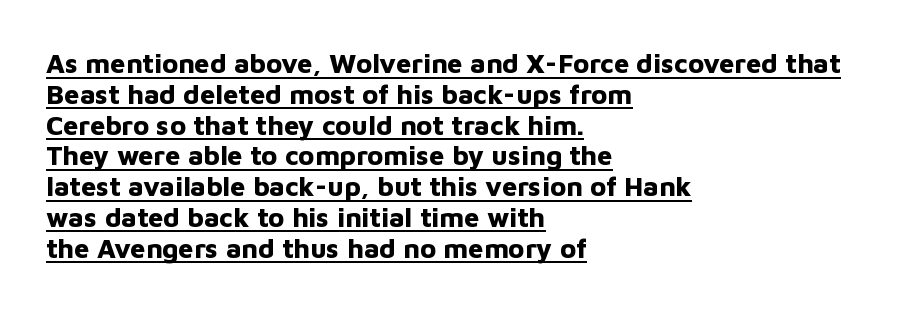
{"italic": "no", "bold": "yes", "underline": "yes", "align": "left", "line_spacing": "tight", "line_spacing_ratio": 1.14, "letter_spacing": "normal", "letter_spacing_em": 0.0, "glyph_px": 27}
